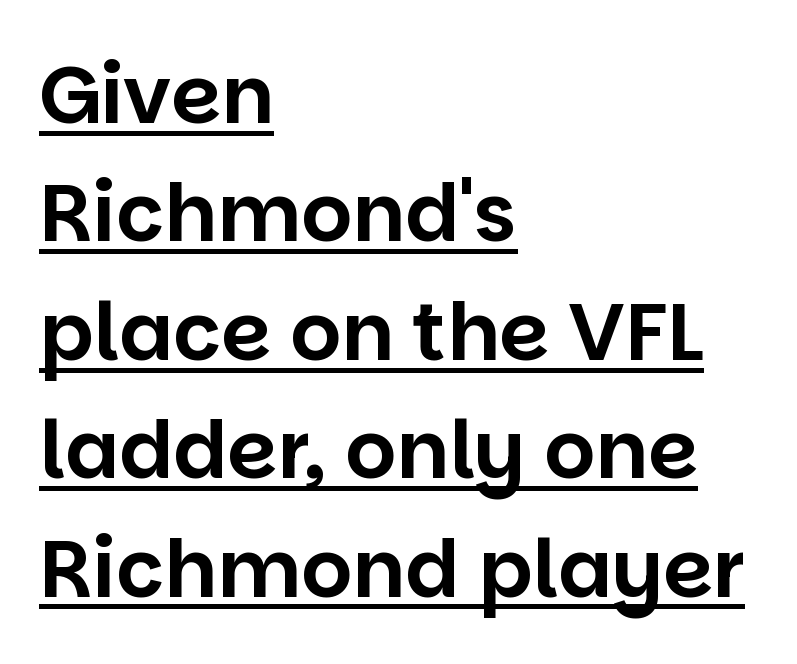
The image shows 80 px sans-serif type, upright; set left-aligned, normal line spacing (1.48x), normal letter spacing, underlined; low stroke contrast and a large x-height.
